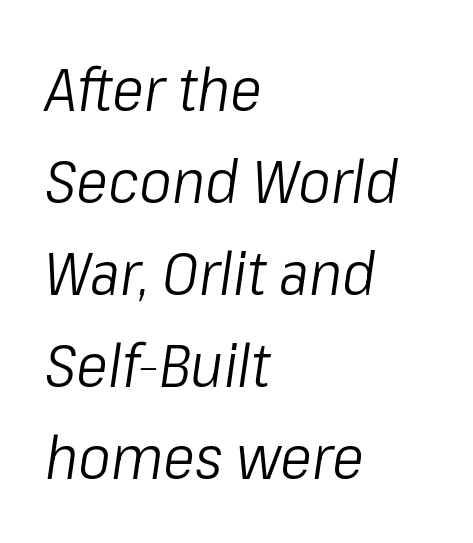
Q: Is the text bold? A: No.
Q: Is the text italic (slanted)? A: Yes, it leans right by about 8 degrees.
Q: Is the text underlined? A: No.
Q: How is the paragraph aligned? A: Left-aligned.
Q: Is the spacing between letters normal or unusually wide? A: Normal.
Q: Is the spacing between lines tight, normal or loose? A: Normal.
Q: Width (condensed, normal, or wide)? A: Condensed.
Q: Stroke contrast? A: Low.
Q: x-height? A: Medium.
Q: Monospaced? A: No.
